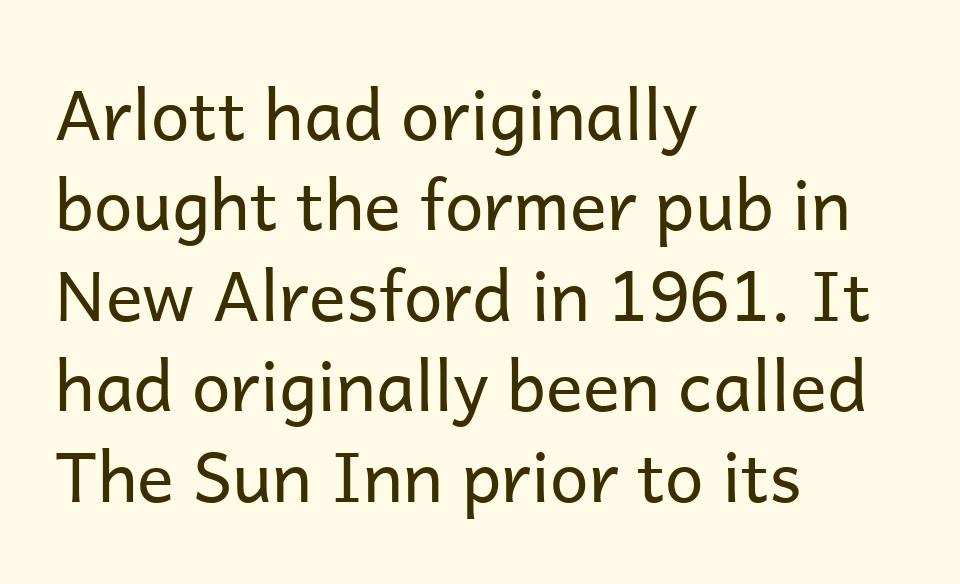
Type without underlining. The rendering keeps characters at their native spacing. Weight: not bold — regular or lighter. Notice how descenders clear the ascenders below comfortably — that's standard leading. Upright lettering throughout. Each letter keeps its own natural width here, so spacing adapts to shape.
